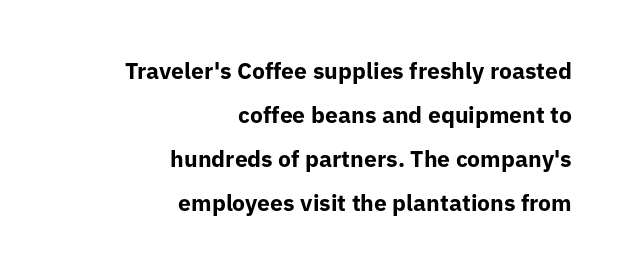
{"italic": "no", "bold": "yes", "underline": "no", "align": "right", "line_spacing": "loose", "line_spacing_ratio": 1.91, "letter_spacing": "normal", "letter_spacing_em": 0.0, "glyph_px": 23}
